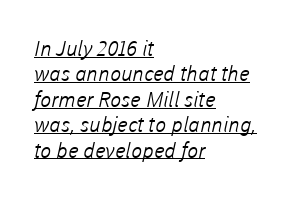
The image shows 21 px text type; set left-aligned, line spacing 1.21x, normal letter spacing, underlined.
